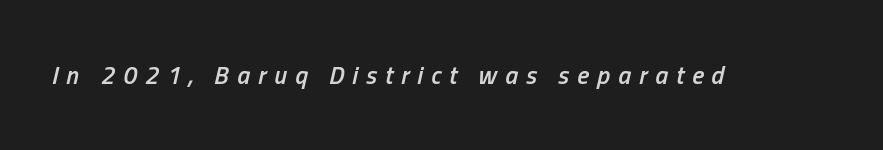
Italic? Definitely — the glyphs are oblique. The strip under each line holds only bare page. Every letter is mildly thick-stroked: semibold rather than bold. Honestly, the letter spacing is so wide it's the main thing you notice.
